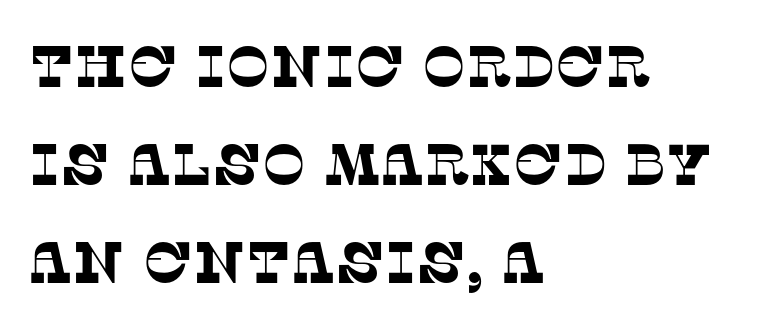
Each letter keeps its own natural width here, so spacing adapts to shape. Caption: multi-line text, flush left, ragged right. Look at the bottom of the vertical strokes: they flare into serifs here. The vertical gap from one line to the next is medium.
